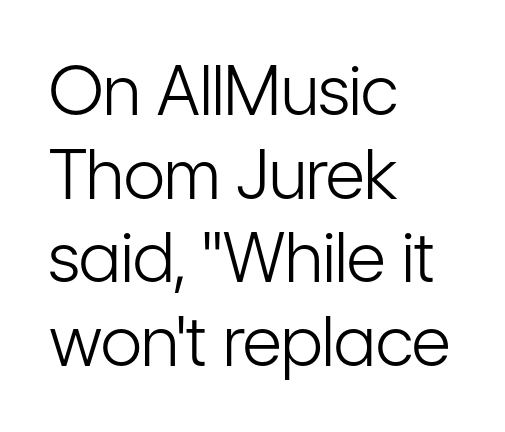
Varying glyph widths throughout — classic text-font behaviour. This sample is left-justified, so line endings fall wherever the words run out. On a weight scale, this lands at 450 or below. The zone under the glyphs is completely vacant. Every character sits straight up, as roman type does. Are there feet on the stems? There aren't — it's a sans.
